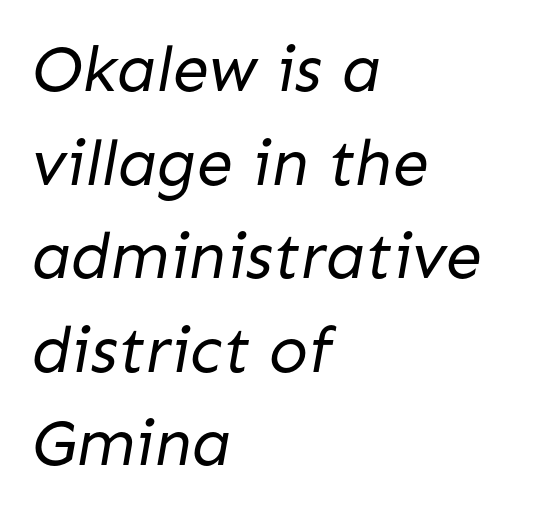
The line-height multiplier appears to be the usual default. The passage shown has conventional tracking throughout. The strokes carry an ordinary text weight at most. A typesetter would label this face a sans.
